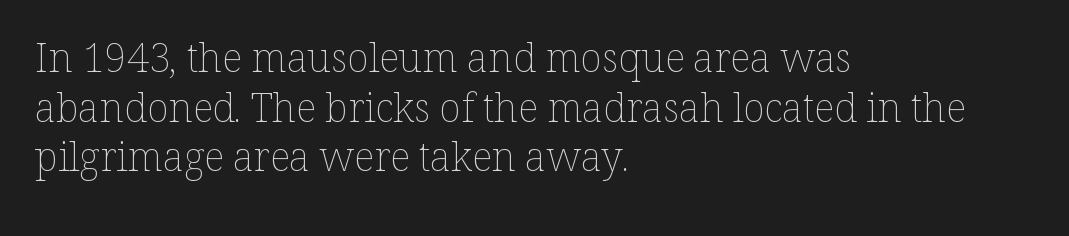
Underlining? Definitely not there. Alignment: flush left. These lines keep a tight, regular rhythm from letter to letter. The strokes are not fattened; the text isn't bold. The letters stand upright; this is a roman face. Think of a printed novel: that variable character pitch is what you see here.
